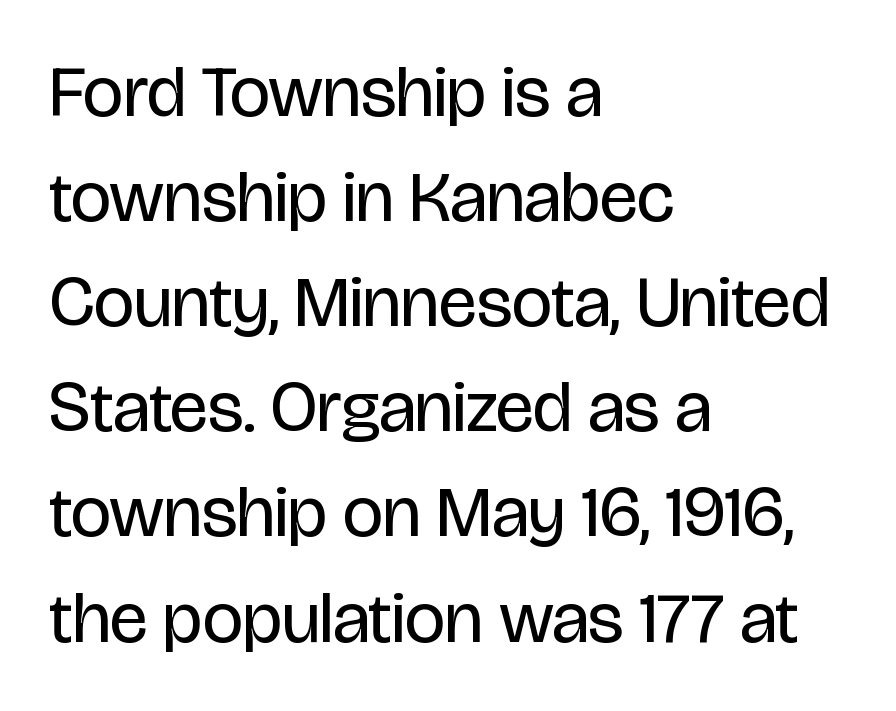
Q: Is the text bold? A: No.
Q: Is the text italic (slanted)? A: No, it is upright.
Q: Is the typeface a serif or a sans-serif typeface? A: Sans-serif.
Q: Is the text underlined? A: No.
Q: How is the paragraph aligned? A: Left-aligned.
Q: Is the spacing between letters normal or unusually wide? A: Normal.
Q: Is the spacing between lines tight, normal or loose? A: Normal.
Q: Width (condensed, normal, or wide)? A: Condensed.
Q: Stroke contrast? A: Low.
Q: x-height? A: Large.
Q: Monospaced? A: No.
